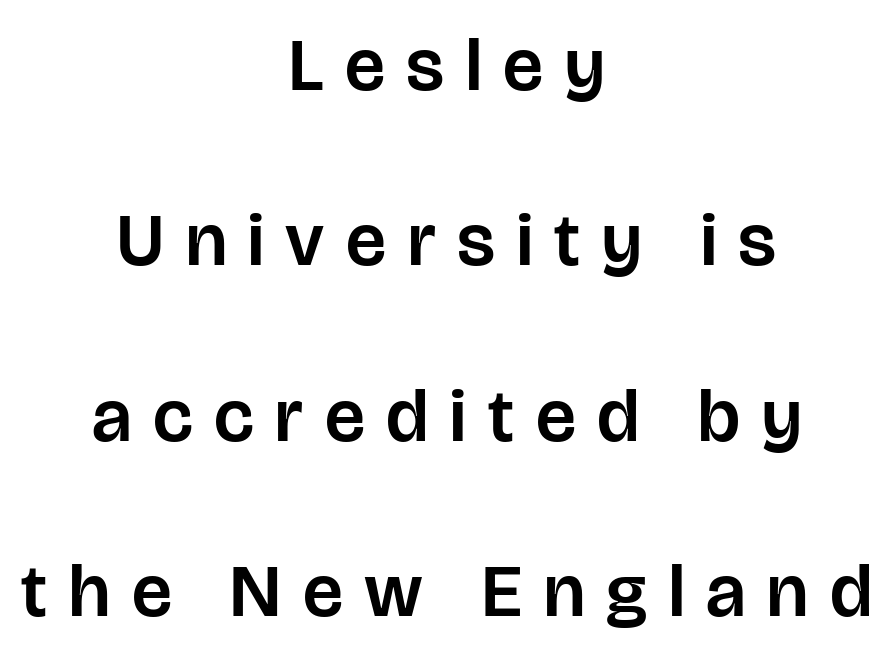
{"serif": "no", "italic": "no", "width": "normal", "stroke_contrast": "low", "x_height": "large", "monospaced": "no", "underline": "no", "align": "center", "line_spacing": "loose", "line_spacing_ratio": 2.34, "letter_spacing": "wide", "letter_spacing_em": 0.29, "glyph_px": 75}
